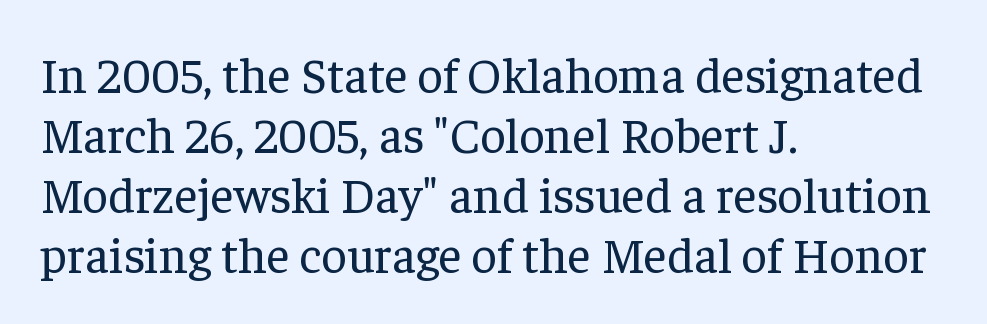
Q: Is the text bold? A: No.
Q: Is the text italic (slanted)? A: No, it is upright.
Q: Is the typeface a serif or a sans-serif typeface? A: Serif.
Q: Is the text underlined? A: No.
Q: How is the paragraph aligned? A: Left-aligned.
Q: Is the spacing between letters normal or unusually wide? A: Normal.
Q: Width (condensed, normal, or wide)? A: Normal.
Q: Stroke contrast? A: Low.
Q: x-height? A: Medium.
Q: Monospaced? A: No.
